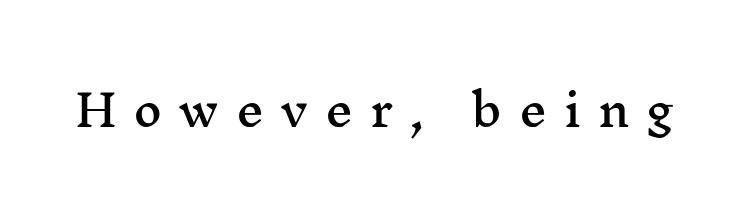
{"serif": "yes", "italic": "no", "width": "wide", "stroke_contrast": "medium", "x_height": "medium", "monospaced": "no", "underline": "no", "letter_spacing": "wide", "letter_spacing_em": 0.38, "glyph_px": 44}
